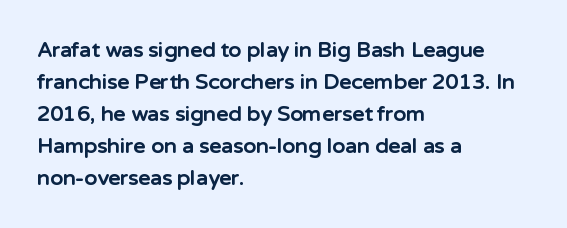
{"italic": "no", "bold": "yes", "underline": "no", "align": "left", "line_spacing": "normal", "line_spacing_ratio": 1.52, "letter_spacing": "normal", "letter_spacing_em": 0.0, "glyph_px": 21}
